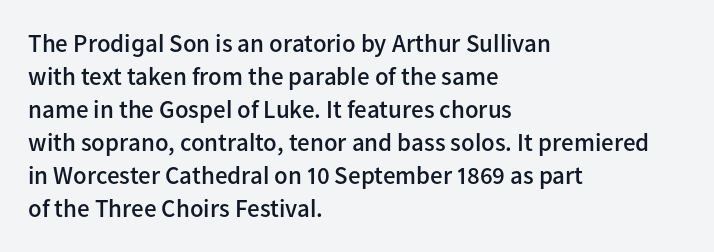
{"italic": "no", "bold": "semi", "underline": "no", "align": "left", "line_spacing": "normal", "line_spacing_ratio": 1.32, "letter_spacing": "normal", "letter_spacing_em": 0.0, "glyph_px": 25}
